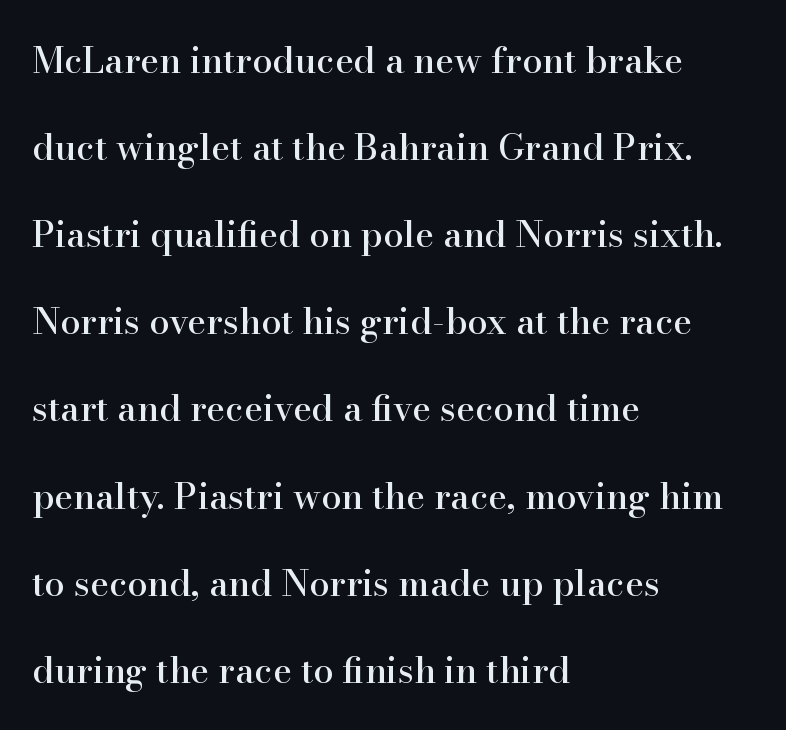
Leading is clearly above the norm, producing a sparse column. Letter spacing: default. Ascenders rise straight up at ninety degrees. Layout note: lines flush left. Observe the serifs anchoring each vertical stroke in this sample. The string is rendered with underlining switched off.
